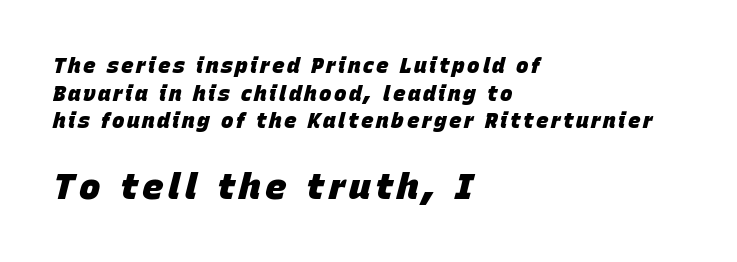
Q: Is the text bold? A: Yes.
Q: Is the text italic (slanted)? A: Yes, it leans right by about 15 degrees.
Q: Is the text underlined? A: No.
Q: How is the paragraph aligned? A: Left-aligned.
Q: Is the spacing between lines tight, normal or loose? A: Normal.
Q: Which block of text is set in a larger size, the first (top) or the second (bottom)? A: The second (bottom) one.
Q: Width (condensed, normal, or wide)? A: Normal.
Q: Stroke contrast? A: Low.
Q: x-height? A: Large.
Q: Monospaced? A: No.
